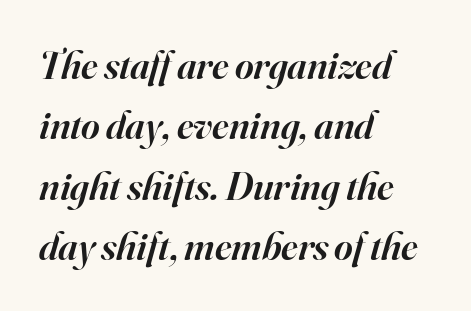
Tracking value appears to be zero — textbook default spacing. A typesetter would call this leading conventional body-copy spacing. Typographic density is moderately raised because the face is semibold. The area under the type is left untouched. The letters are slanted; this is an italic face.
